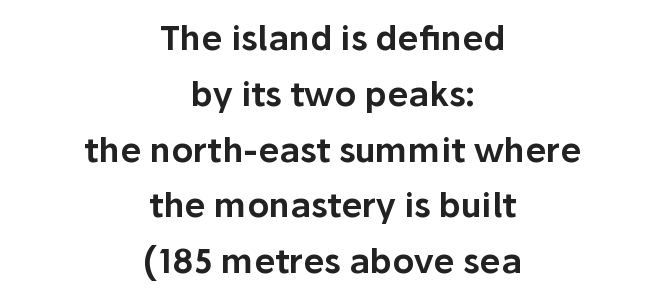
{"serif": "no", "italic": "no", "width": "normal", "stroke_contrast": "low", "x_height": "medium", "monospaced": "no", "underline": "no", "align": "center", "line_spacing": "normal", "line_spacing_ratio": 1.64, "letter_spacing": "normal", "letter_spacing_em": 0.0, "glyph_px": 34}
